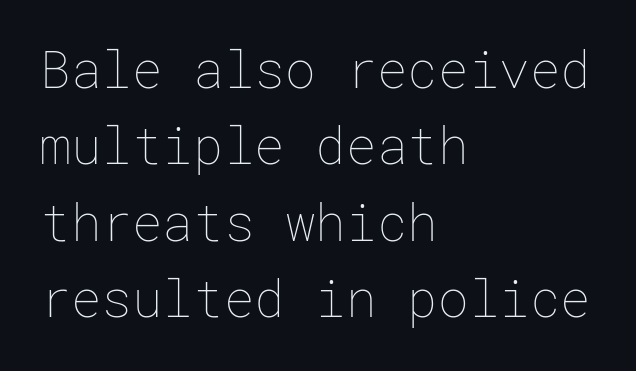
Q: Is the text bold? A: No.
Q: Is the text italic (slanted)? A: No, it is upright.
Q: Is the text underlined? A: No.
Q: How is the paragraph aligned? A: Left-aligned.
Q: Is the spacing between letters normal or unusually wide? A: Normal.
Q: Is the spacing between lines tight, normal or loose? A: Normal.
Q: Width (condensed, normal, or wide)? A: Normal.
Q: Stroke contrast? A: Low.
Q: x-height? A: Medium.
